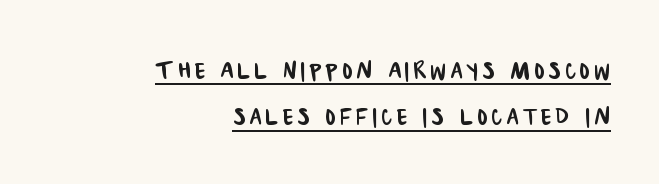
{"serif": "no", "width": "condensed", "stroke_contrast": "low", "x_height": "large", "monospaced": "no", "underline": "yes", "align": "right", "line_spacing": "normal", "line_spacing_ratio": 1.45, "glyph_px": 32}
